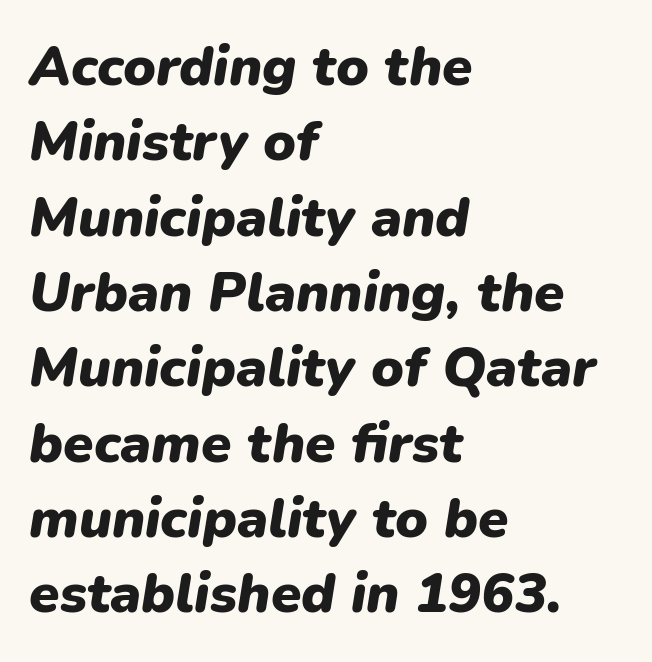
Q: Is the text bold? A: Yes.
Q: Is the text italic (slanted)? A: Yes, it leans right by about 9 degrees.
Q: Is the text underlined? A: No.
Q: How is the paragraph aligned? A: Left-aligned.
Q: Is the spacing between letters normal or unusually wide? A: Normal.
Q: Is the spacing between lines tight, normal or loose? A: Normal.
Q: Width (condensed, normal, or wide)? A: Normal.
Q: Stroke contrast? A: Low.
Q: x-height? A: Medium.
Q: Monospaced? A: No.
